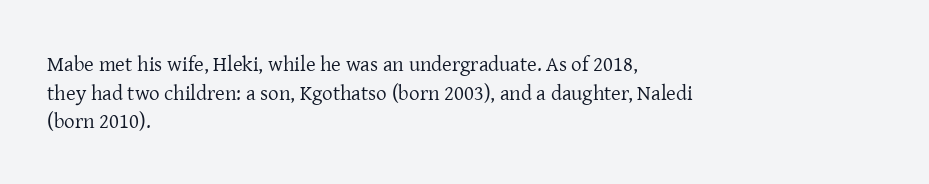
Line beginnings align vertically; line endings do not. Whoever set this chose a conventional vertical rhythm. Stroke mass is kept to a normal reading level or below. Nobody touched the tracking dial on this one.
